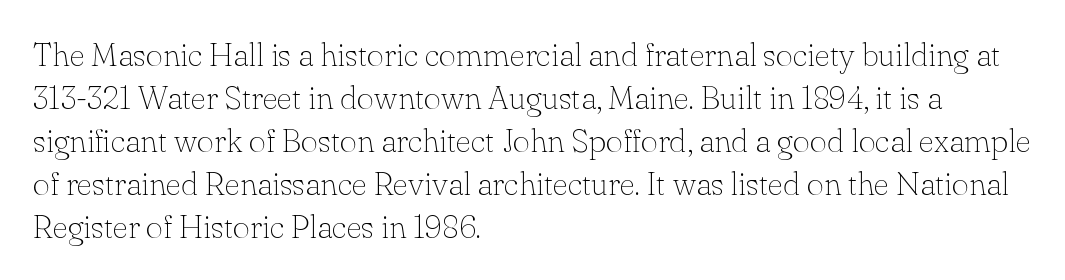
{"serif": "yes", "italic": "no", "bold": "no", "weight": "thin", "width": "normal", "stroke_contrast": "low", "x_height": "small", "monospaced": "no", "underline": "no", "align": "left", "line_spacing": "normal", "line_spacing_ratio": 1.3, "letter_spacing": "normal", "letter_spacing_em": 0.0, "glyph_px": 33}
